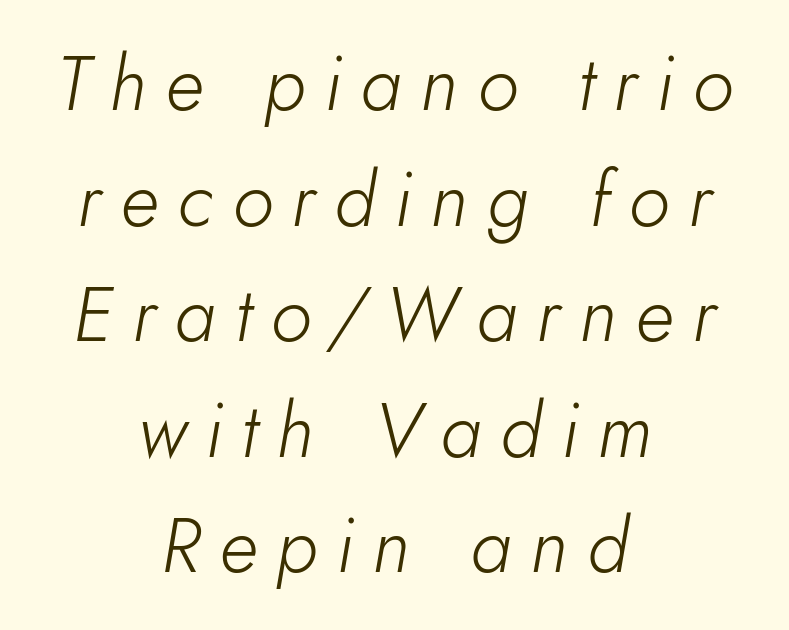
{"italic": "yes", "lean": "right", "slant_degrees": 10, "bold": "no", "weight": "light", "width": "normal", "stroke_contrast": "low", "x_height": "small", "monospaced": "no", "underline": "no", "align": "center", "line_spacing": "normal", "line_spacing_ratio": 1.52, "letter_spacing": "wide", "letter_spacing_em": 0.25, "glyph_px": 76}
